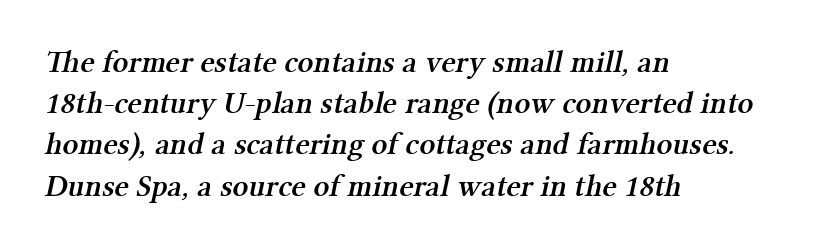
{"serif": "yes", "bold": "semi", "weight": "semibold", "width": "normal", "stroke_contrast": "medium", "x_height": "medium", "monospaced": "no", "underline": "no", "align": "left", "line_spacing": "normal", "line_spacing_ratio": 1.33, "letter_spacing": "normal", "letter_spacing_em": 0.0, "glyph_px": 31}
